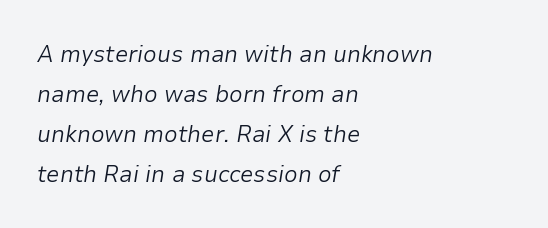
{"italic": "yes", "lean": "right", "slant_degrees": 9, "bold": "no", "underline": "no", "align": "left", "line_spacing": "normal", "line_spacing_ratio": 1.66, "letter_spacing": "normal", "letter_spacing_em": 0.0, "glyph_px": 24}
